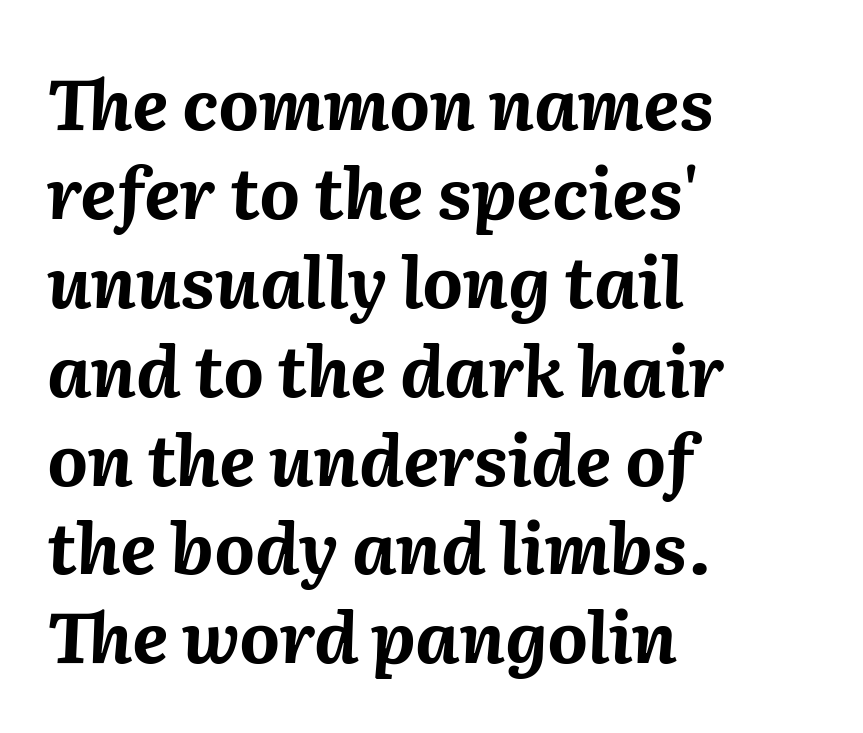
Q: Is the text bold? A: Yes.
Q: Is the text italic (slanted)? A: Yes, it leans right by about 2 degrees.
Q: Is the text underlined? A: No.
Q: How is the paragraph aligned? A: Left-aligned.
Q: Is the spacing between letters normal or unusually wide? A: Normal.
Q: Is the spacing between lines tight, normal or loose? A: Normal.
Q: Width (condensed, normal, or wide)? A: Normal.
Q: Stroke contrast? A: Medium.
Q: x-height? A: Medium.
Q: Monospaced? A: No.
